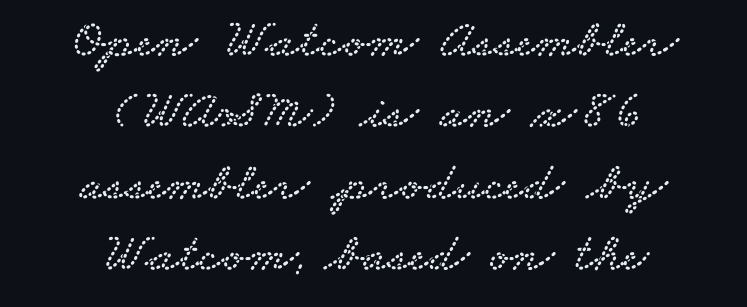
The image shows 55 px wide type; set centered, normal line spacing (1.3x), normal letter spacing, not underlined; low stroke contrast and a small x-height.
